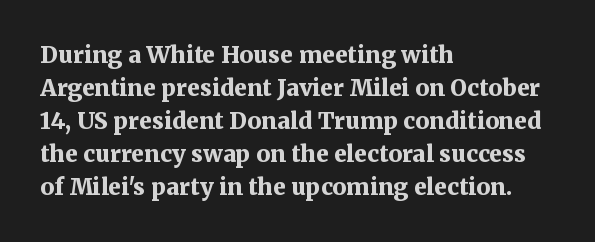
The image shows 23 px bold type, upright; set left-aligned, normal line spacing (1.43x), normal letter spacing, not underlined.
